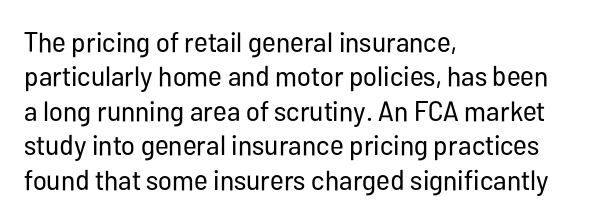
Horizontally, the lines are justified to the leading edge only. Underlining? Definitely not there. Is this a sans? Yes — the strokes have no serifs. Is this a fixed-width face? No — the glyphs have proportional, varying widths. Designer's note — italics off, roman on.
